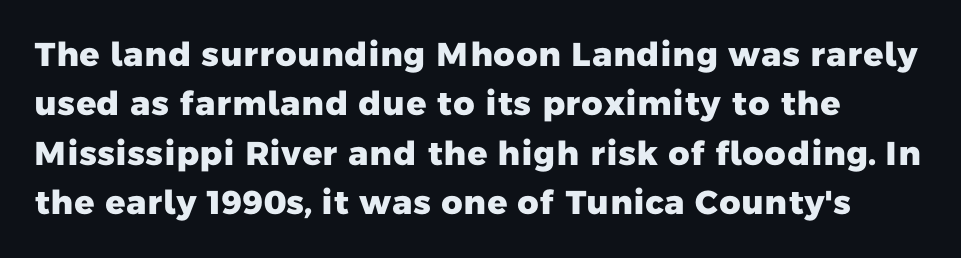
Q: Is the text bold? A: Yes.
Q: Is the typeface a serif or a sans-serif typeface? A: Sans-serif.
Q: Is the text underlined? A: No.
Q: Is the spacing between letters normal or unusually wide? A: Normal.
Q: Is the spacing between lines tight, normal or loose? A: Normal.
Q: Width (condensed, normal, or wide)? A: Normal.
Q: Stroke contrast? A: Low.
Q: x-height? A: Medium.
Q: Monospaced? A: No.
